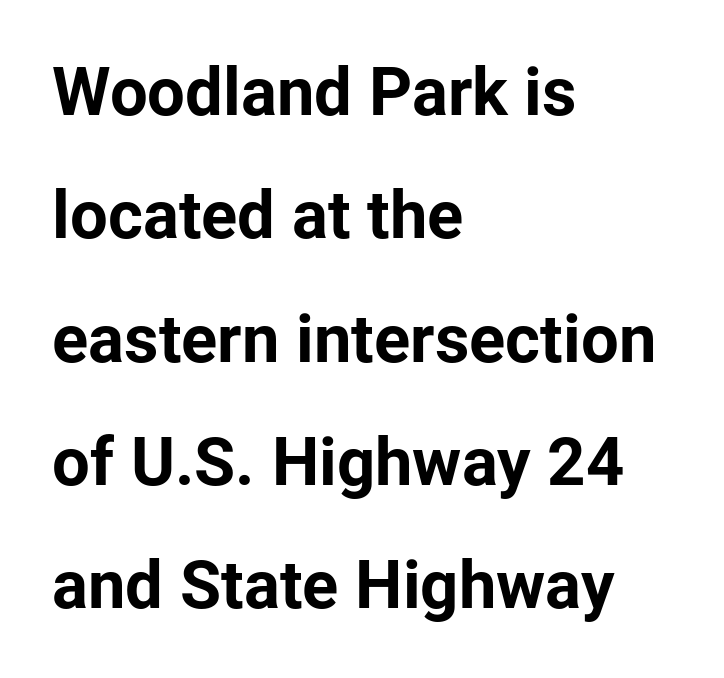
Spacing between characters is what you'd get straight out of the box. Italic? Not at all — the glyphs are vertical. Visually the block forms a straight wall on the left and a jagged coastline on the right. Check the space under the baseline: it is left empty. Thick stems and heavy bowls — unmistakably bold.
